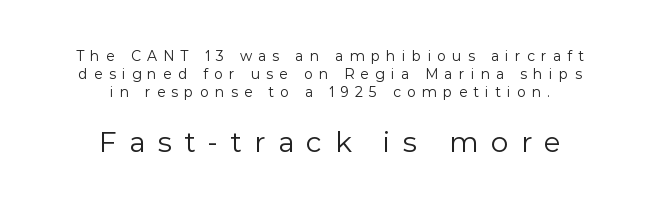
The image shows 28 px regular-weight sans-serif type, upright; set centered, normal line spacing (1.29x), unusually wide letter spacing (+0.44 em), not underlined; the second (bottom) block is 2.0x larger; a medium x-height.
